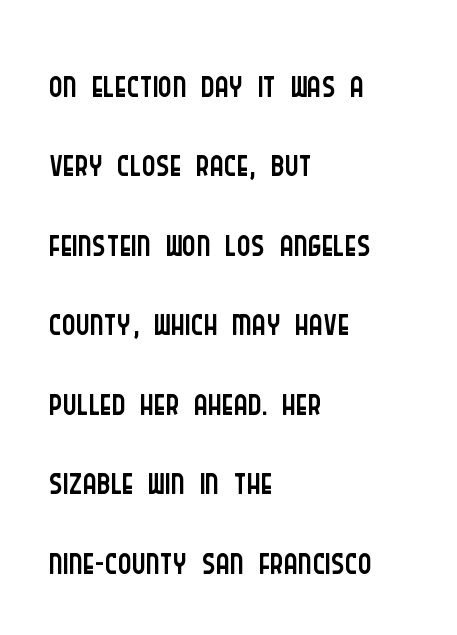
The image shows 53 px light, condensed sans-serif type, upright; set left-aligned, normal line spacing (1.5x), normal letter spacing, not underlined; low stroke contrast and a large x-height.
